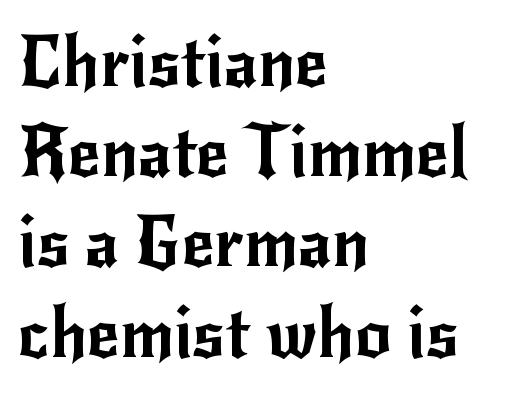
Quick note: underline off. The passage shown is typeset with a sans-serif family. It's the straight-up-and-down kind of type. The letters advance in unequal steps, a hallmark of proportional type.
